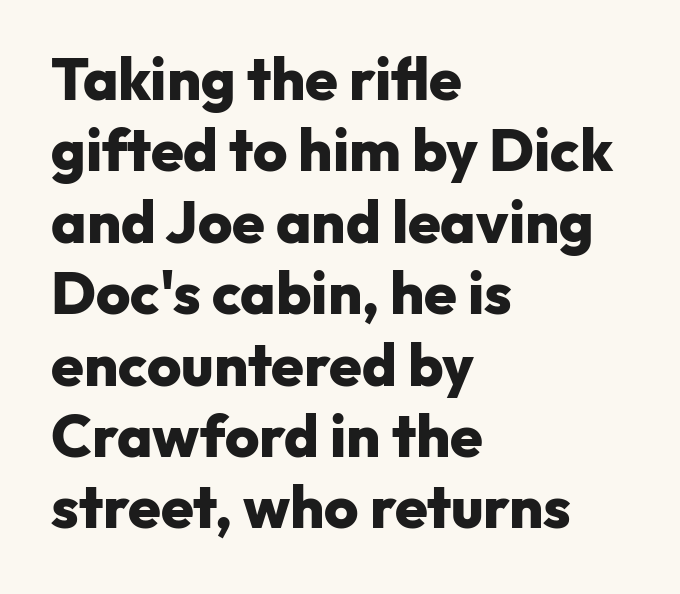
Think of a printed novel: that variable character pitch is what you see here. This sample uses a sans-serif face. Does the copy run flush right? No — it runs flush left. The sample has been set heavy, in full bold. Type without underlining.
